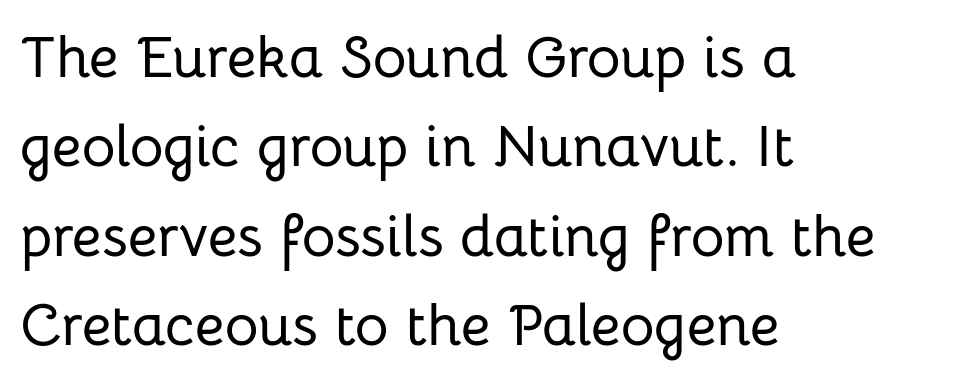
The face used here is rendered with its standard letterfit. Descenders hang freely into open space. This sample has the flowing, uneven cadence of proportional lettering. Nothing sits at the stroke ends, so this counts as sans-serif.
